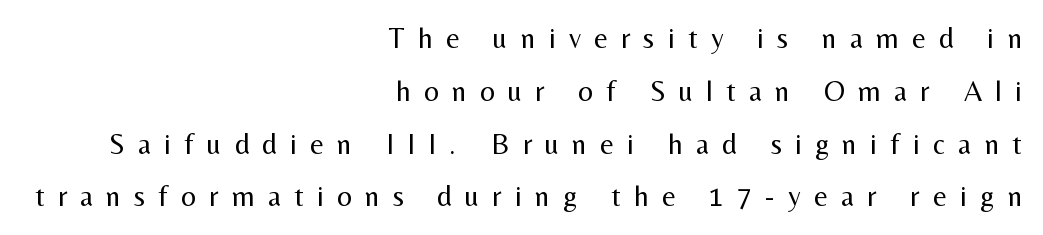
{"serif": "no", "italic": "no", "bold": "no", "weight": "regular", "width": "normal", "stroke_contrast": "medium", "x_height": "medium", "monospaced": "no", "underline": "no", "align": "right", "line_spacing_ratio": 1.82, "letter_spacing": "wide", "letter_spacing_em": 0.46, "glyph_px": 29}
